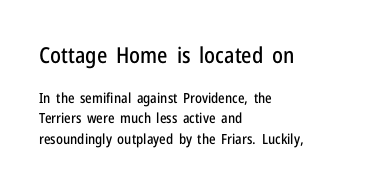
Q: Is the text italic (slanted)? A: No, it is upright.
Q: Is the text underlined? A: No.
Q: How is the paragraph aligned? A: Left-aligned.
Q: Is the spacing between letters normal or unusually wide? A: Normal.
Q: Is the spacing between lines tight, normal or loose? A: Normal.
Q: Which block of text is set in a larger size, the first (top) or the second (bottom)? A: The first (top) one.
